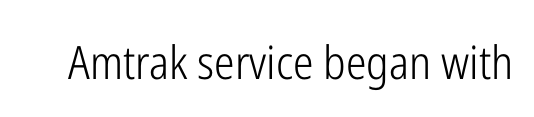
You can tell from the bare stems that sans-serif type was used. Stems here are at most as thick as an everyday book face. Italic: no, the glyphs are upright roman. Honestly, there is no underline to notice here at all.
